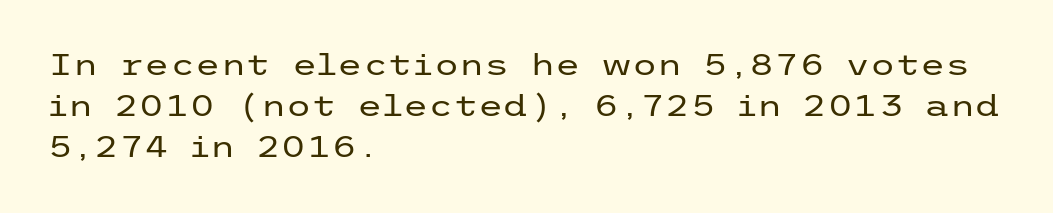
Q: Is the text bold? A: No.
Q: Is the text italic (slanted)? A: No, it is upright.
Q: Is the typeface a serif or a sans-serif typeface? A: Sans-serif.
Q: Is the text underlined? A: No.
Q: How is the paragraph aligned? A: Left-aligned.
Q: Is the spacing between letters normal or unusually wide? A: Normal.
Q: Is the spacing between lines tight, normal or loose? A: Normal.
Q: Width (condensed, normal, or wide)? A: Wide.
Q: Stroke contrast? A: Low.
Q: x-height? A: Medium.
